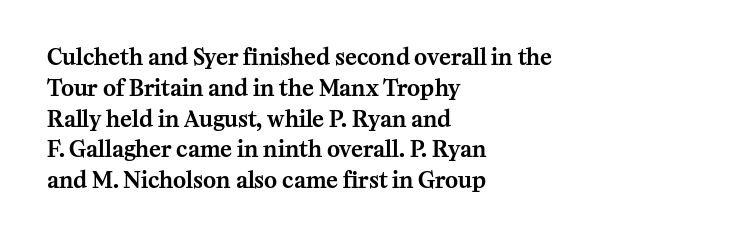
The image shows 22 px text type, upright; set left-aligned, normal line spacing (1.4x), normal letter spacing, not underlined.
